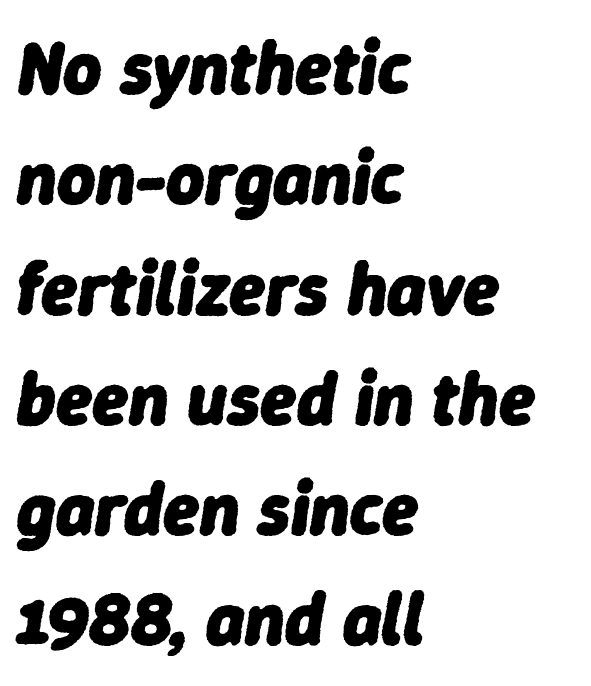
Style check: oblique. Notice how descenders clear the ascenders below comfortably — that's standard leading. On the weight axis this lands at bold, roughly 700. You could call the tracking neutral — neither tight nor loose.
